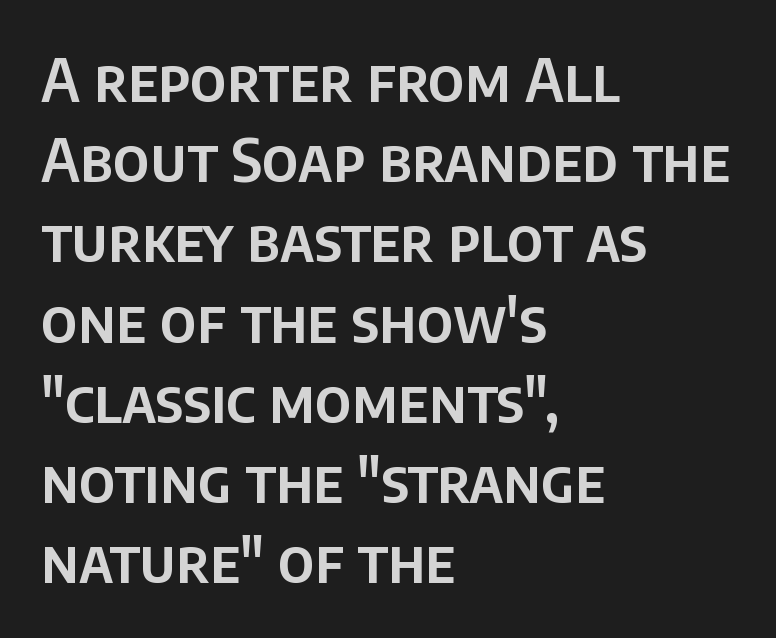
Q: Is the text italic (slanted)? A: No, it is upright.
Q: Is the typeface a serif or a sans-serif typeface? A: Sans-serif.
Q: Is the text underlined? A: No.
Q: How is the paragraph aligned? A: Left-aligned.
Q: Is the spacing between letters normal or unusually wide? A: Normal.
Q: Is the spacing between lines tight, normal or loose? A: Normal.
Q: Width (condensed, normal, or wide)? A: Normal.
Q: Stroke contrast? A: Low.
Q: x-height? A: Large.
Q: Monospaced? A: No.
